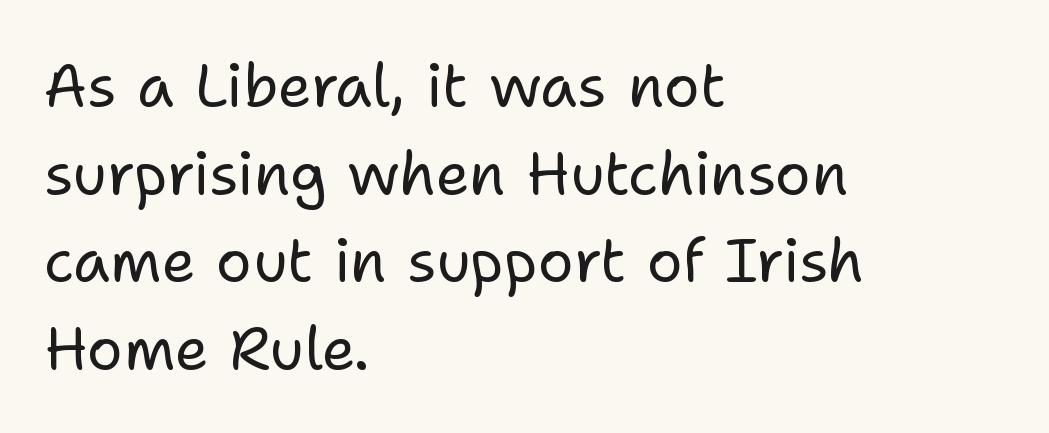
Any mark beneath the type? The region is blank. Ordinary non-slanted type is in use. Stroke terminals: plain, sans-serif. The weight tops out at a normal text grade. Every row of glyphs begins at an identical x-position on the left. The rendering uses a moderate line-height, typical for paragraphs.
